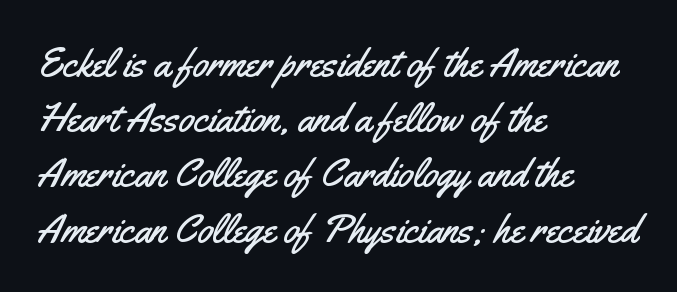
The image shows 40 px condensed sans-serif type; set left-aligned, normal line spacing (1.38x), normal letter spacing, not underlined; medium stroke contrast and a small x-height.
